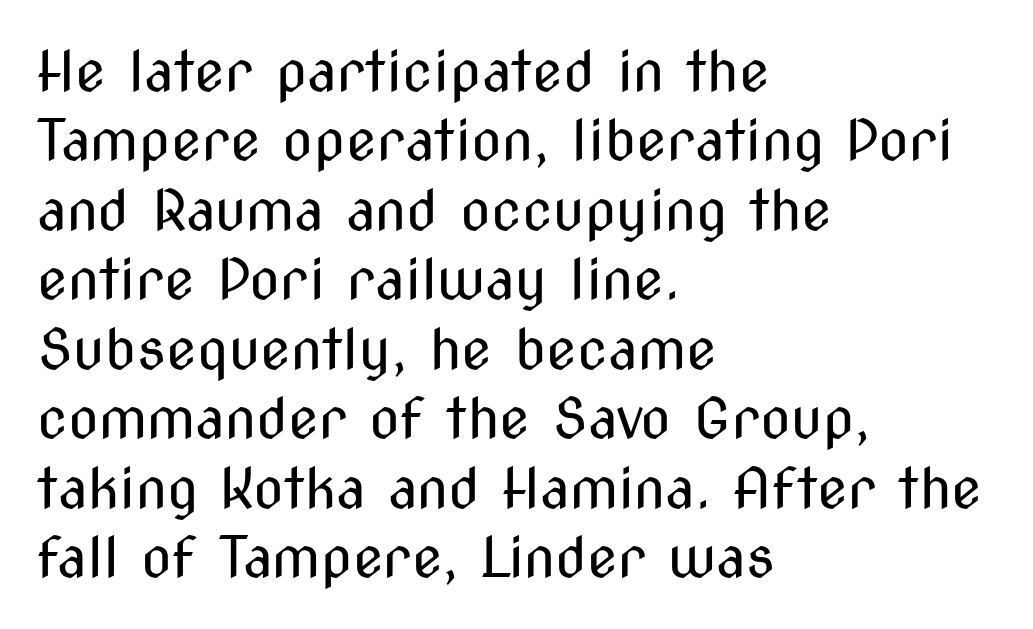
The weight would be labelled regular, book, light, or lighter still. Horizontal alignment here is leftward, the default for most running prose. A typesetter would call this proportional, since set widths differ per character. Short note: letters normally spaced.
